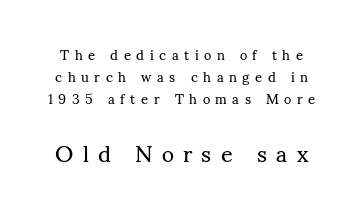
Q: Is the text bold? A: No.
Q: Is the text italic (slanted)? A: No, it is upright.
Q: Is the text underlined? A: No.
Q: Is the spacing between letters normal or unusually wide? A: Unusually wide.
Q: Is the spacing between lines tight, normal or loose? A: Normal.
Q: Which block of text is set in a larger size, the first (top) or the second (bottom)? A: The second (bottom) one.
